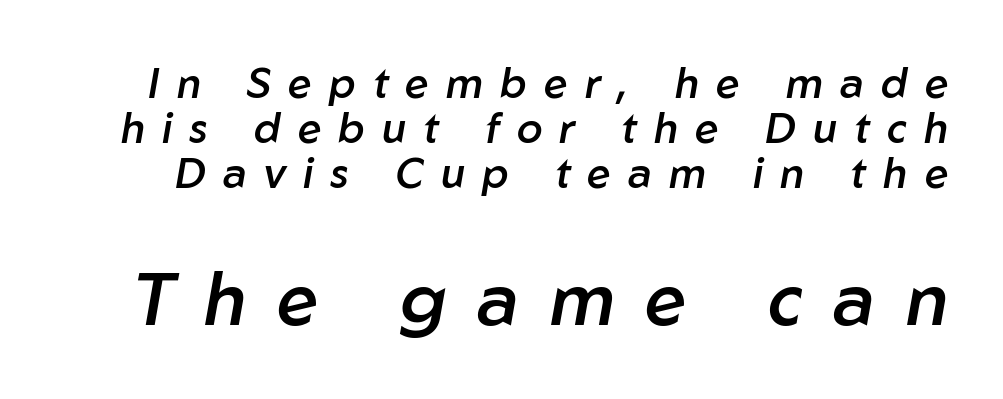
The line texture is sparse and dotted thanks to wide tracking. This sample uses an oblique cut, with every glyph tilted off the vertical. Here the designer chose a conventional face with non-uniform glyph widths. Summary of vertical rhythm: compact, with narrow interline spacing. Does the weight exceed regular? Yes, but only to semibold.
